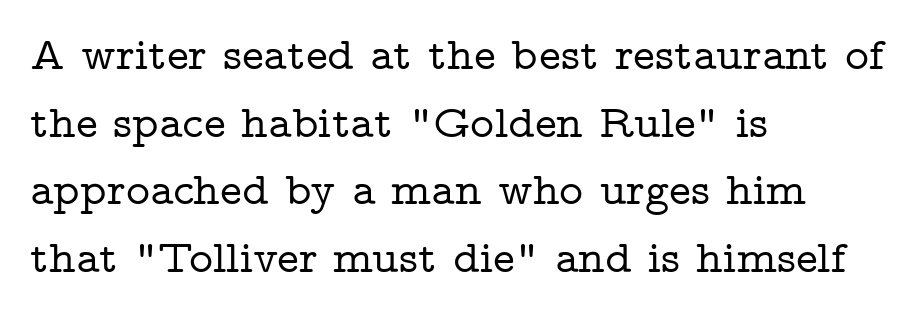
{"serif": "yes", "italic": "no", "width": "wide", "stroke_contrast": "low", "x_height": "medium", "monospaced": "no", "underline": "no", "align": "left", "line_spacing": "normal", "line_spacing_ratio": 1.47, "letter_spacing": "normal", "letter_spacing_em": 0.0, "glyph_px": 46}
